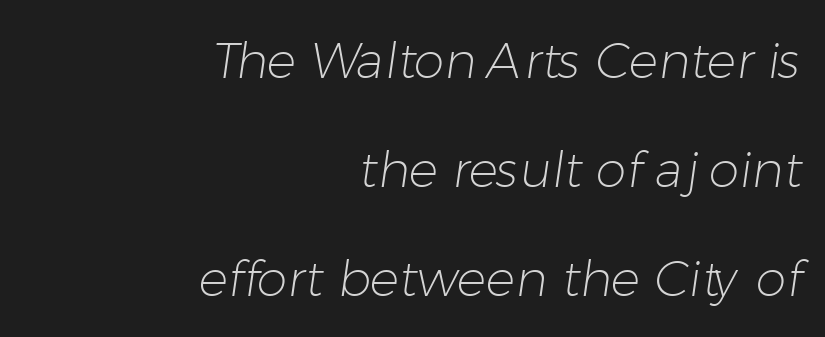
The image shows 49 px light sans-serif type; set right-aligned, loose line spacing (2.22x), normal letter spacing, not underlined; low stroke contrast and a medium x-height.
